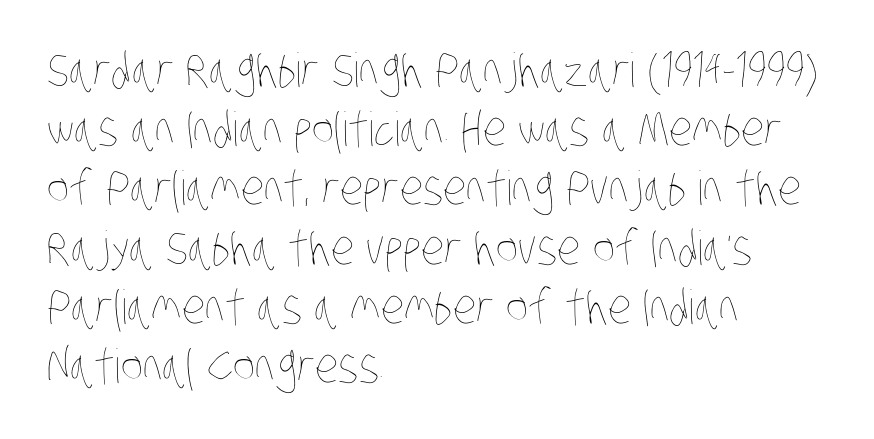
{"bold": "no", "weight": "thin", "width": "condensed", "stroke_contrast": "low", "x_height": "large", "monospaced": "no", "underline": "no", "align": "left", "line_spacing": "normal", "line_spacing_ratio": 1.26, "letter_spacing": "normal", "letter_spacing_em": 0.0, "glyph_px": 47}
